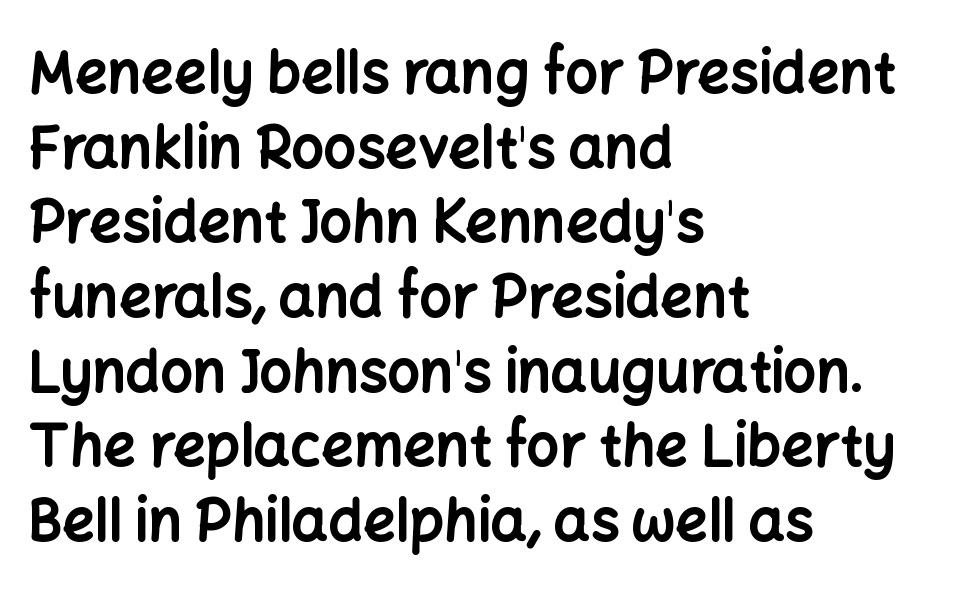
Q: Is the text bold? A: Yes.
Q: Is the text italic (slanted)? A: No, it is upright.
Q: Is the typeface a serif or a sans-serif typeface? A: Sans-serif.
Q: Is the text underlined? A: No.
Q: How is the paragraph aligned? A: Left-aligned.
Q: Is the spacing between letters normal or unusually wide? A: Normal.
Q: Is the spacing between lines tight, normal or loose? A: Normal.
Q: Width (condensed, normal, or wide)? A: Normal.
Q: Stroke contrast? A: Low.
Q: x-height? A: Medium.
Q: Monospaced? A: No.
